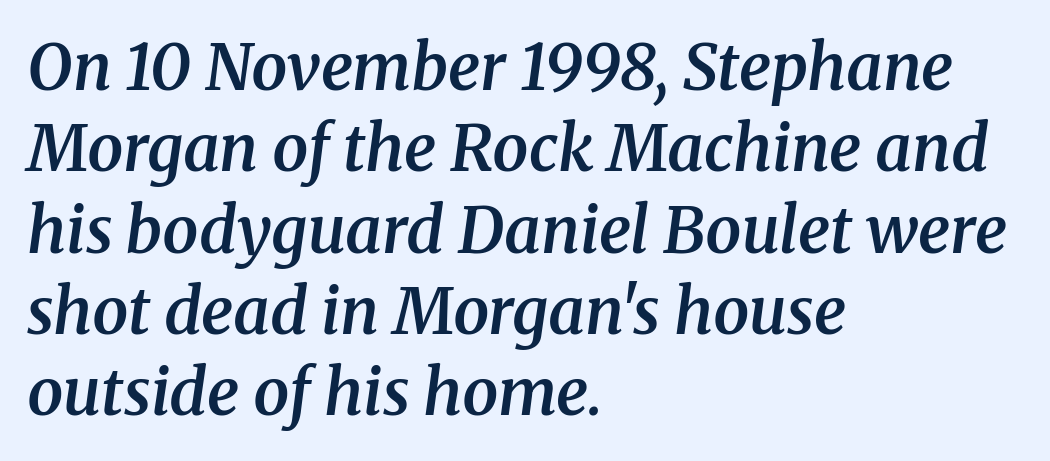
{"serif": "yes", "italic": "yes", "lean": "right", "slant_degrees": 8, "bold": "semi", "weight": "semibold", "width": "normal", "stroke_contrast": "medium", "x_height": "medium", "monospaced": "no", "underline": "no", "align": "left", "line_spacing": "normal", "line_spacing_ratio": 1.27, "letter_spacing": "normal", "letter_spacing_em": 0.0, "glyph_px": 64}
